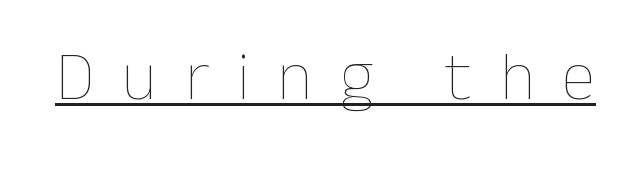
Quick note: not italic, upright. The weight tops out at a normal text grade. Spacing verdict: proportional, widths tailored to each character. Check the space under the baseline: a stroke is drawn there. Spacing between characters has been opened up far beyond the box default.
